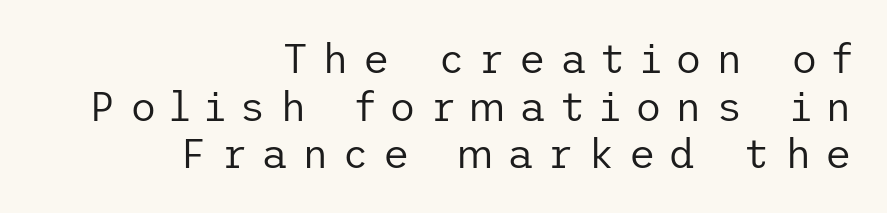
{"serif": "no", "italic": "no", "bold": "no", "weight": "regular", "width": "normal", "stroke_contrast": "low", "x_height": "medium", "underline": "no", "align": "right", "line_spacing_ratio": 1.16, "letter_spacing": "wide", "letter_spacing_em": 0.34, "glyph_px": 41}
